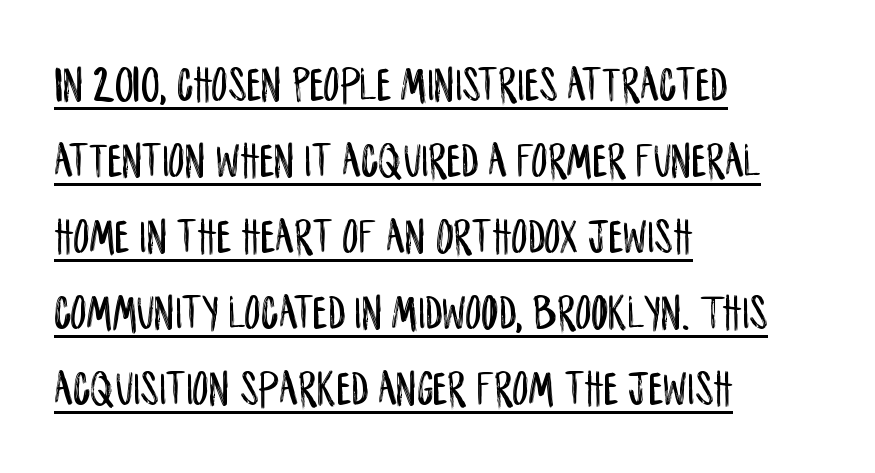
Is there much room between lines? A standard amount, neither cramped nor airy. The specimen reads as upright at a glance. The face used here appears with an underline applied. A typesetter would call this proportional, since set widths differ per character. Stroke terminals: plain, sans-serif.
